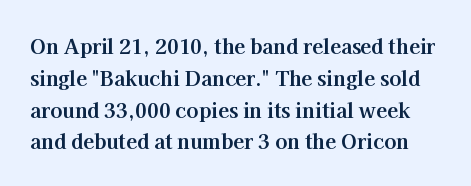
{"italic": "no", "bold": "yes", "underline": "no", "line_spacing": "normal", "line_spacing_ratio": 1.59, "letter_spacing": "normal", "letter_spacing_em": 0.0, "glyph_px": 20}
